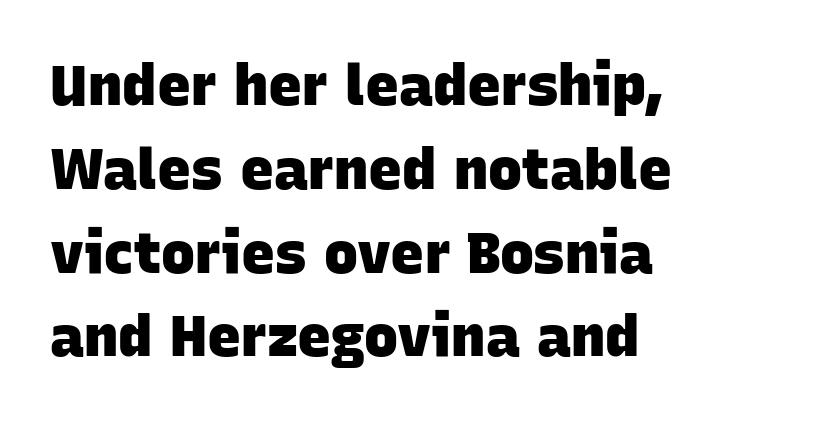
The image shows 57 px heavy sans-serif type; set left-aligned, normal line spacing (1.47x), normal letter spacing, not underlined; low stroke contrast and a large x-height.
